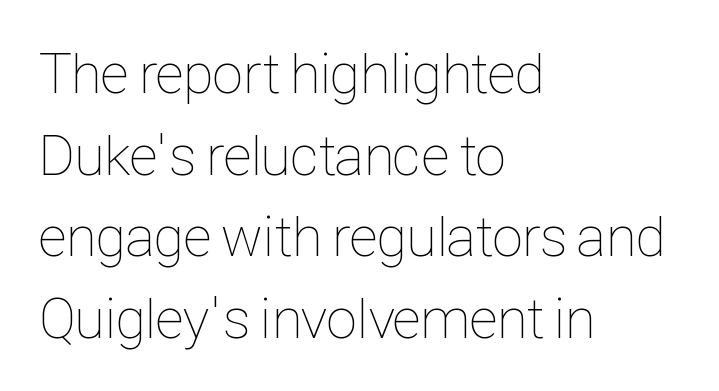
Q: Is the text bold? A: No.
Q: Is the text italic (slanted)? A: No, it is upright.
Q: Is the text underlined? A: No.
Q: How is the paragraph aligned? A: Left-aligned.
Q: Is the spacing between letters normal or unusually wide? A: Normal.
Q: Is the spacing between lines tight, normal or loose? A: Normal.
Q: Width (condensed, normal, or wide)? A: Condensed.
Q: Stroke contrast? A: Low.
Q: x-height? A: Medium.
Q: Monospaced? A: No.
